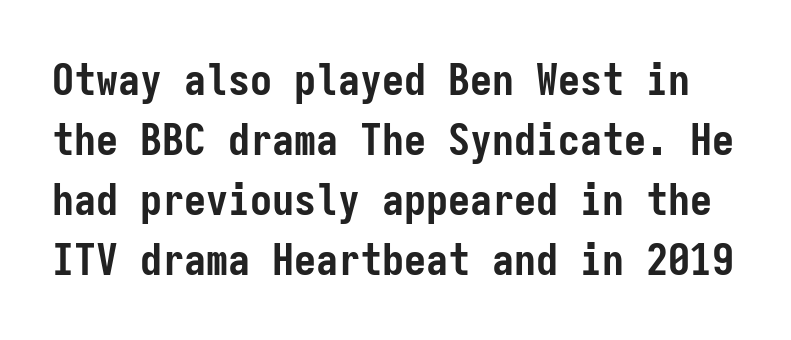
{"serif": "no", "italic": "no", "bold": "yes", "weight": "semibold", "width": "condensed", "stroke_contrast": "low", "x_height": "medium", "monospaced": "yes", "underline": "no", "line_spacing": "normal", "line_spacing_ratio": 1.36, "letter_spacing": "normal", "letter_spacing_em": 0.0, "glyph_px": 44}
